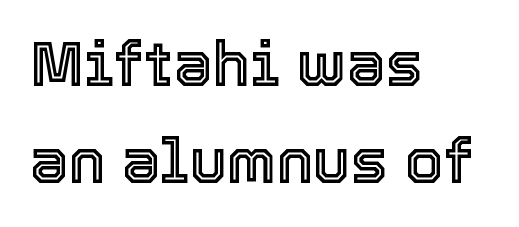
Q: Is the text italic (slanted)? A: No, it is upright.
Q: Is the text underlined? A: No.
Q: How is the paragraph aligned? A: Left-aligned.
Q: Is the spacing between letters normal or unusually wide? A: Normal.
Q: Is the spacing between lines tight, normal or loose? A: Normal.
Q: Width (condensed, normal, or wide)? A: Normal.
Q: x-height? A: Medium.
Q: Monospaced? A: No.
